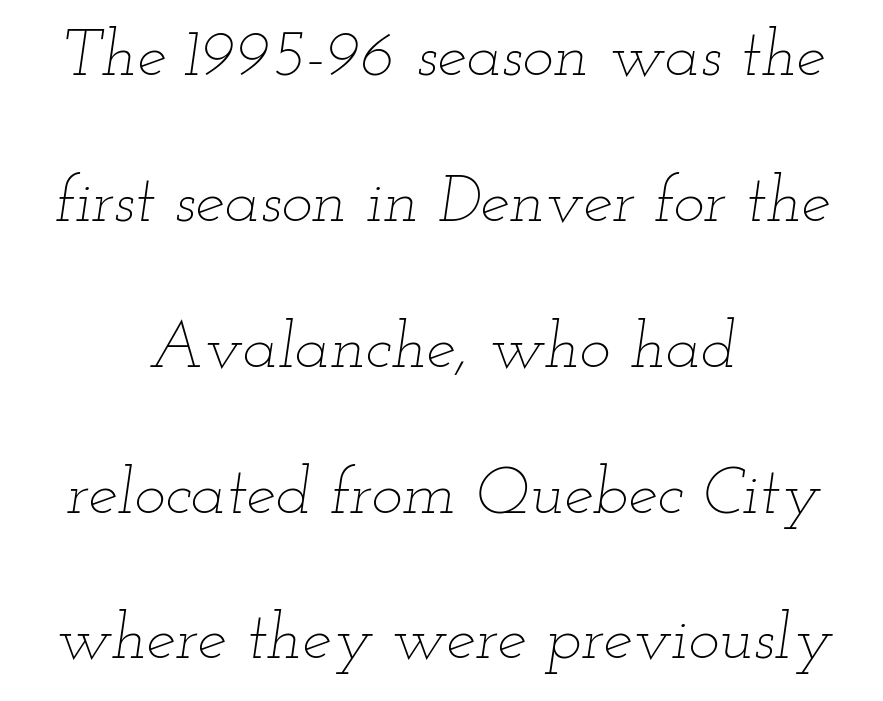
{"italic": "yes", "lean": "right", "slant_degrees": 12, "bold": "no", "weight": "thin", "width": "wide", "stroke_contrast": "low", "x_height": "small", "monospaced": "no", "underline": "no", "align": "center", "line_spacing": "loose", "line_spacing_ratio": 2.21, "letter_spacing": "normal", "letter_spacing_em": 0.0, "glyph_px": 66}
